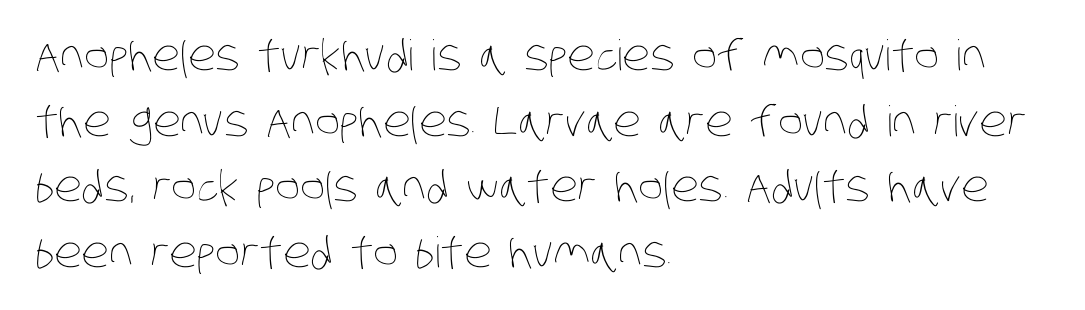
The image shows 42 px thin, condensed type; set left-aligned, normal line spacing (1.56x), normal letter spacing, not underlined; low stroke contrast and a large x-height.
